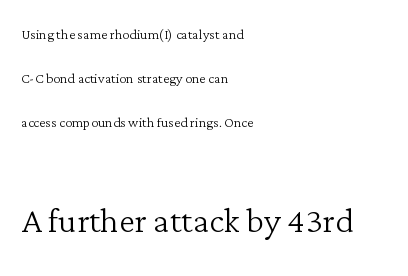
Which margin do the lines hug? The left one — the right edge is uneven. Weight: in the light-to-regular range. This sample trades compactness for vertical openness between lines. Nobody drew a line under any word here. Font category for this specimen: serif. Character widths vary here, with narrow letters taking less room than wide ones.
